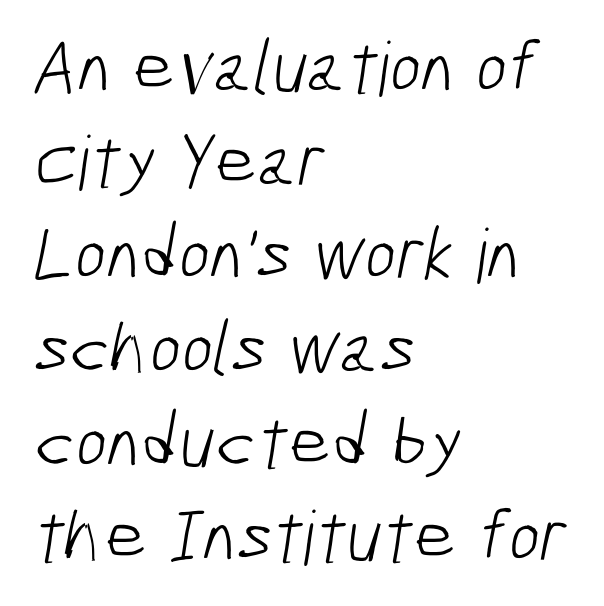
Typeset ragged right — the left edge is the straight one. This reads as an unemphasized weight, regular at the heaviest. Spacing between characters is what you'd get straight out of the box. Compared with typical paragraphs, the rows here are spaced about the same.
